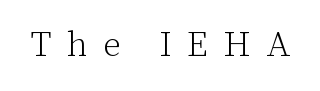
{"serif": "yes", "italic": "no", "bold": "no", "weight": "light", "width": "normal", "stroke_contrast": "low", "x_height": "medium", "monospaced": "no", "underline": "no", "letter_spacing": "wide", "letter_spacing_em": 0.43, "glyph_px": 35}
